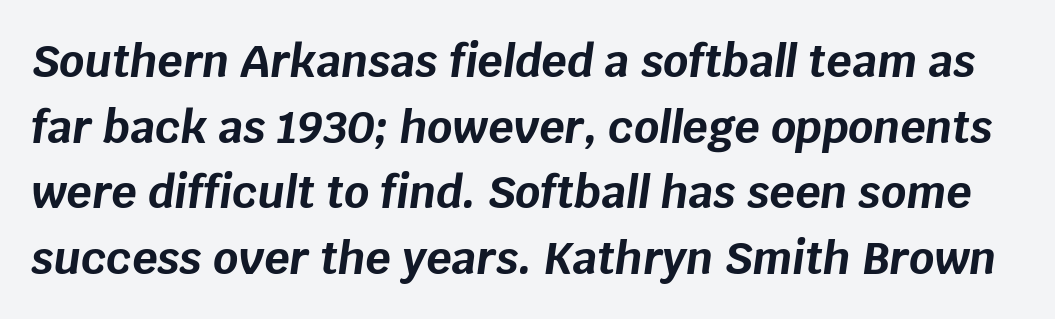
Q: Is the text bold? A: Yes.
Q: Is the text italic (slanted)? A: Yes, it leans right by about 8 degrees.
Q: Is the text underlined? A: No.
Q: Is the spacing between letters normal or unusually wide? A: Normal.
Q: Is the spacing between lines tight, normal or loose? A: Normal.
Q: Width (condensed, normal, or wide)? A: Normal.
Q: Stroke contrast? A: Low.
Q: x-height? A: Large.
Q: Monospaced? A: No.
